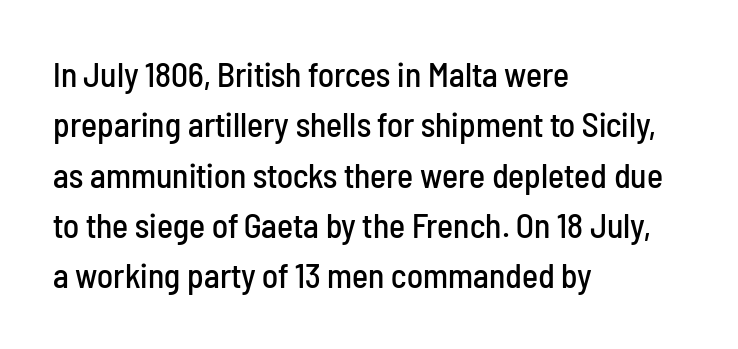
The image shows 34 px condensed sans-serif type, upright; set left-aligned, normal line spacing (1.48x), normal letter spacing, not underlined; low stroke contrast and a medium x-height.
